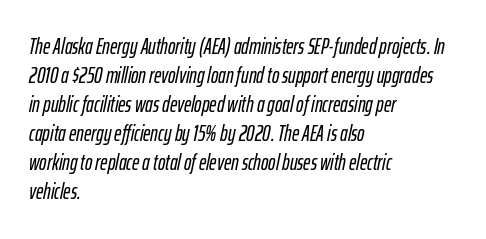
Caption: multi-line text, flush left, ragged right. One glance says typical: line gaps are just what's usual. Anything drawn beneath the words? Only blank space. The type is set solid horizontally, with unmodified tracking. Slanted lettering throughout.
